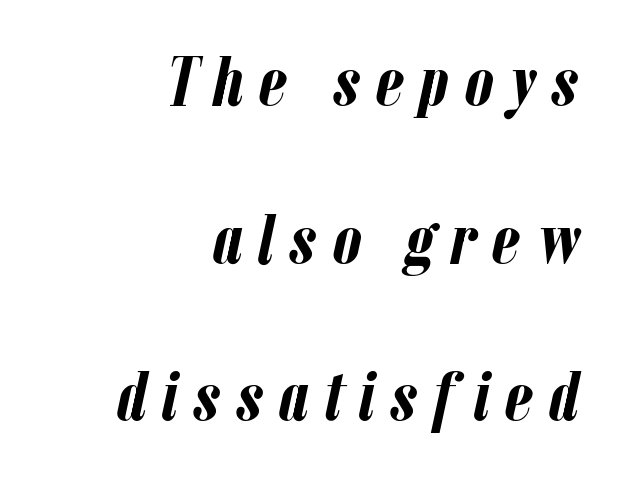
The image shows 72 px semibold, condensed type, italic (leaning right); set right-aligned, loose line spacing (2.19x), unusually wide letter spacing (+0.21 em), not underlined; low stroke contrast and a medium x-height.
